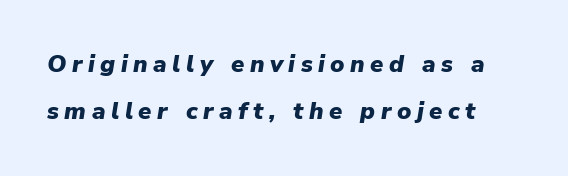
{"italic": "yes", "lean": "right", "slant_degrees": 9, "bold": "yes", "underline": "no", "line_spacing": "loose", "line_spacing_ratio": 1.96, "letter_spacing": "wide", "letter_spacing_em": 0.23, "glyph_px": 24}
